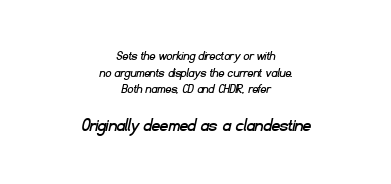
The image shows 20 px text type; set centered, line spacing 1.18x, normal letter spacing, not underlined; the second (bottom) block is 1.43x larger.
